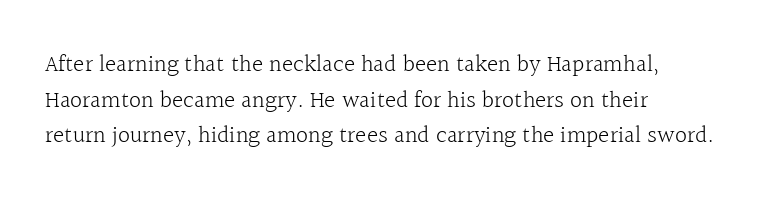
Q: Is the text bold? A: No.
Q: Is the text italic (slanted)? A: No, it is upright.
Q: Is the text underlined? A: No.
Q: How is the paragraph aligned? A: Left-aligned.
Q: Is the spacing between letters normal or unusually wide? A: Normal.
Q: Is the spacing between lines tight, normal or loose? A: Normal.
